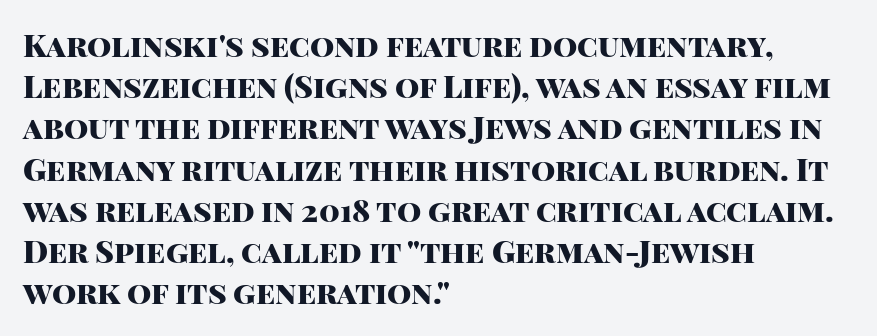
{"serif": "no", "italic": "no", "bold": "yes", "weight": "heavy", "width": "normal", "stroke_contrast": "high", "x_height": "large", "monospaced": "no", "underline": "no", "align": "left", "line_spacing": "normal", "line_spacing_ratio": 1.33, "letter_spacing": "normal", "letter_spacing_em": 0.0, "glyph_px": 31}
